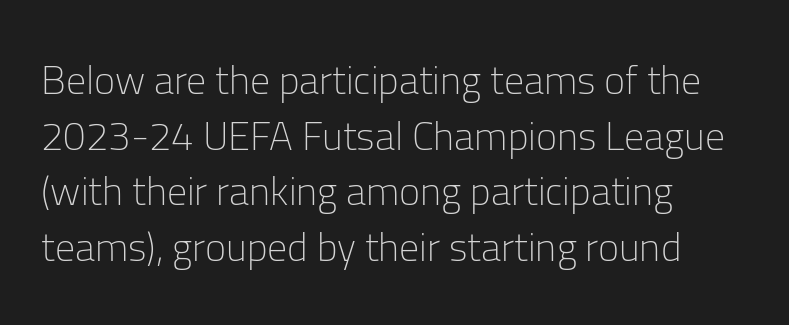
The image shows 40 px light sans-serif type, upright; set left-aligned, normal line spacing (1.39x), normal letter spacing, not underlined; low stroke contrast and a medium x-height.
